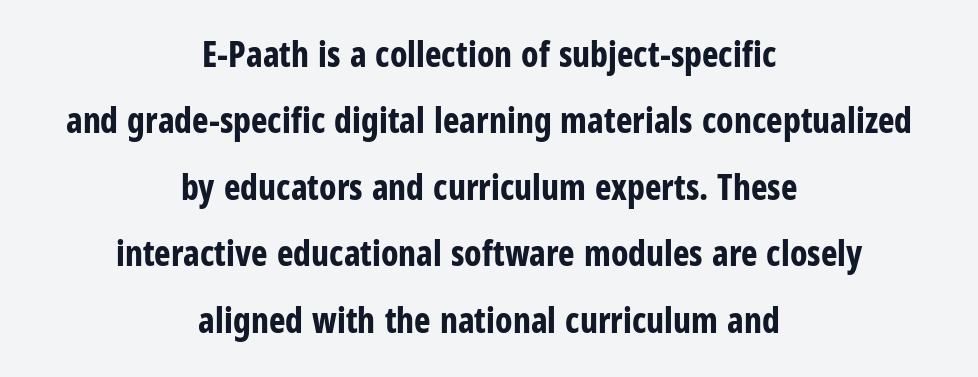
The image shows 35 px bold, condensed sans-serif type, upright; set centered, loose line spacing (1.9x), normal letter spacing, not underlined; low stroke contrast and a medium x-height.
